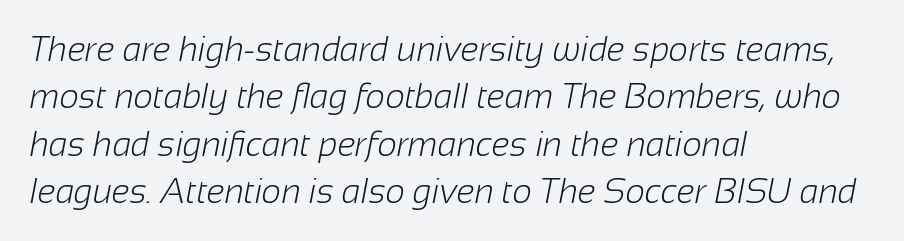
{"serif": "no", "bold": "no", "weight": "light", "width": "normal", "stroke_contrast": "low", "x_height": "medium", "monospaced": "no", "underline": "no", "align": "left", "line_spacing": "normal", "line_spacing_ratio": 1.39, "letter_spacing": "normal", "letter_spacing_em": 0.0, "glyph_px": 34}
